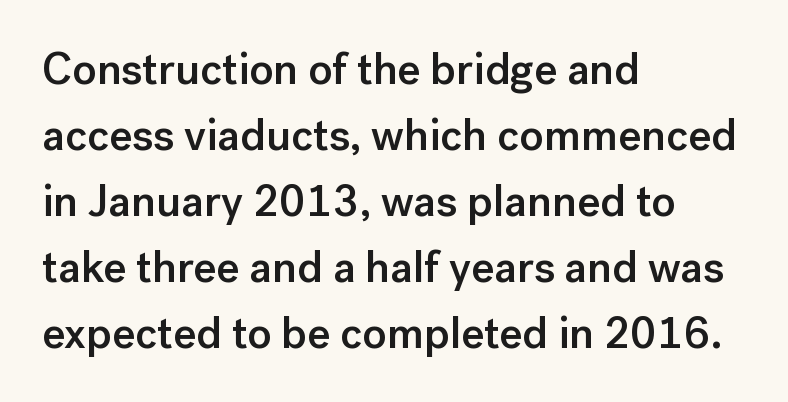
The image shows 44 px semibold sans-serif type, upright; set left-aligned, normal line spacing (1.5x), normal letter spacing, not underlined; low stroke contrast and a medium x-height.
